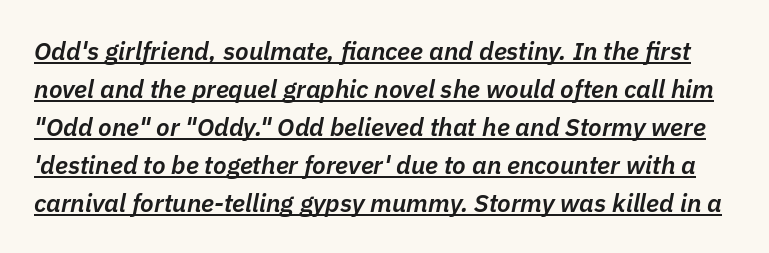
{"italic": "yes", "lean": "right", "slant_degrees": 11, "bold": "semi", "underline": "yes", "line_spacing": "normal", "line_spacing_ratio": 1.52, "letter_spacing": "normal", "letter_spacing_em": 0.0, "glyph_px": 25}
